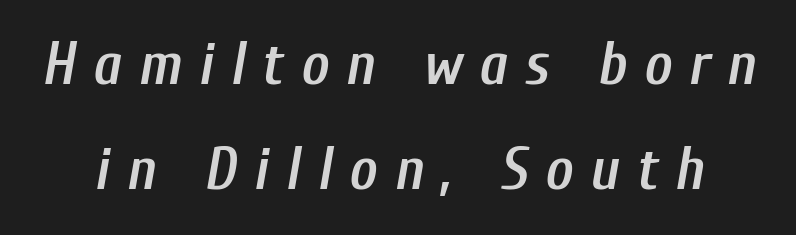
A typesetter would call this proportional, since set widths differ per character. Style check: oblique. Tracking here is generous; glyphs stand well apart from one another. The space beneath each line is pristine and unruled.
